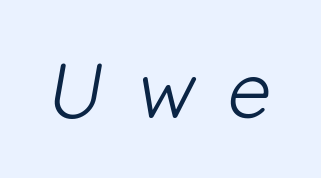
{"serif": "no", "bold": "no", "weight": "light", "width": "normal", "stroke_contrast": "low", "x_height": "medium", "monospaced": "no", "underline": "no", "letter_spacing": "wide", "letter_spacing_em": 0.42, "glyph_px": 78}
